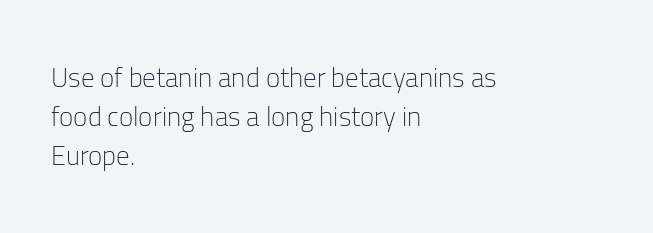
The image shows 27 px text type, upright; set left-aligned, normal line spacing (1.45x), normal letter spacing, not underlined.
